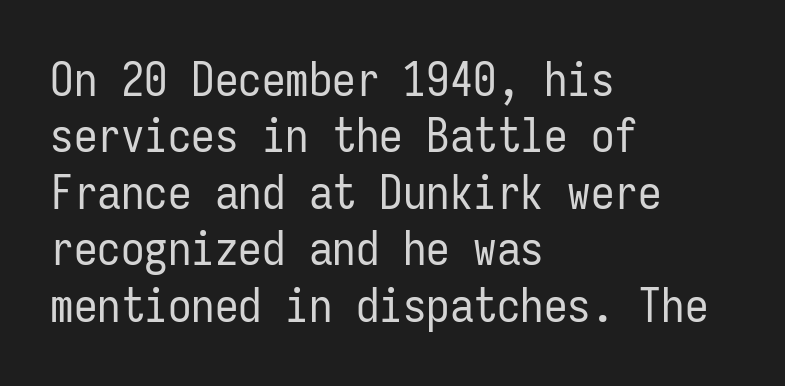
The image shows 47 px regular-weight, condensed sans-serif type, upright, monospaced; set left-aligned, line spacing 1.2x, normal letter spacing, not underlined; low stroke contrast and a medium x-height.
